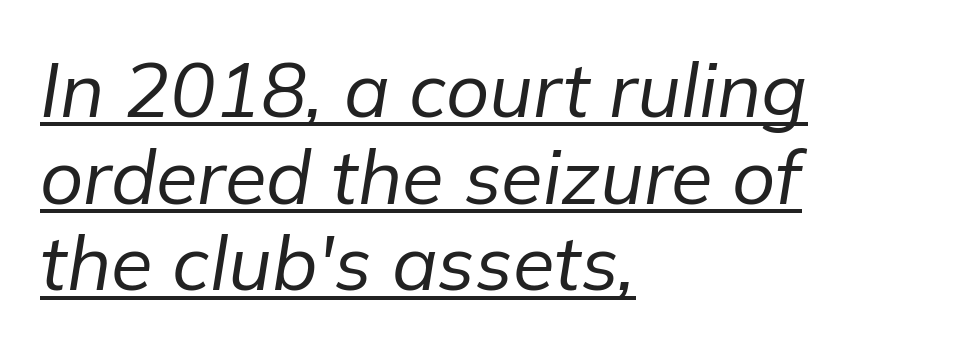
{"italic": "yes", "lean": "right", "slant_degrees": 9, "bold": "no", "weight": "regular", "width": "normal", "stroke_contrast": "low", "x_height": "medium", "monospaced": "no", "underline": "yes", "align": "left", "line_spacing": "tight", "line_spacing_ratio": 1.14, "letter_spacing": "normal", "letter_spacing_em": 0.0, "glyph_px": 76}
